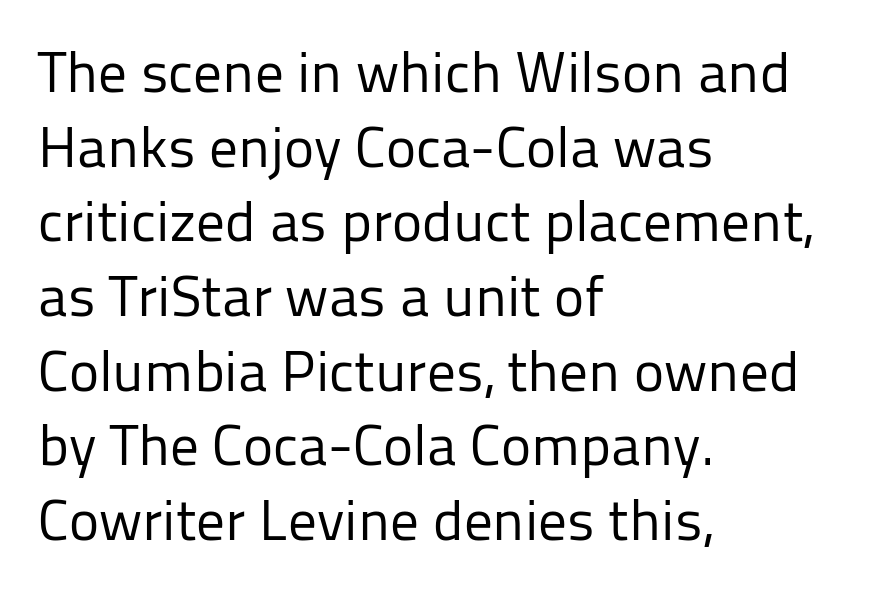
Q: Is the text bold? A: No.
Q: Is the text italic (slanted)? A: No, it is upright.
Q: Is the typeface a serif or a sans-serif typeface? A: Sans-serif.
Q: Is the text underlined? A: No.
Q: How is the paragraph aligned? A: Left-aligned.
Q: Is the spacing between letters normal or unusually wide? A: Normal.
Q: Is the spacing between lines tight, normal or loose? A: Normal.
Q: Width (condensed, normal, or wide)? A: Normal.
Q: Stroke contrast? A: Low.
Q: x-height? A: Medium.
Q: Monospaced? A: No.
